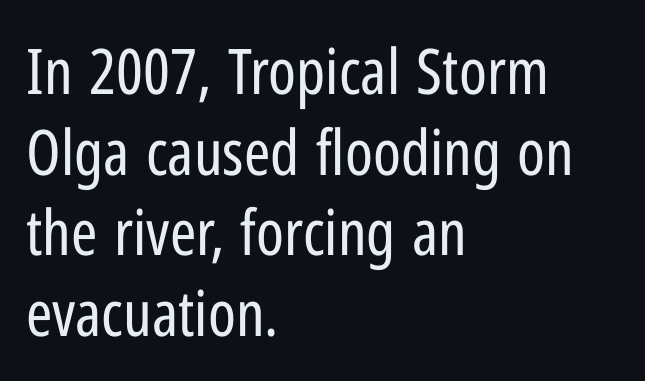
Q: Is the text bold? A: No.
Q: Is the text italic (slanted)? A: No, it is upright.
Q: Is the typeface a serif or a sans-serif typeface? A: Sans-serif.
Q: Is the text underlined? A: No.
Q: How is the paragraph aligned? A: Left-aligned.
Q: Is the spacing between letters normal or unusually wide? A: Normal.
Q: Is the spacing between lines tight, normal or loose? A: Normal.
Q: Width (condensed, normal, or wide)? A: Condensed.
Q: Stroke contrast? A: Low.
Q: x-height? A: Medium.
Q: Monospaced? A: No.
